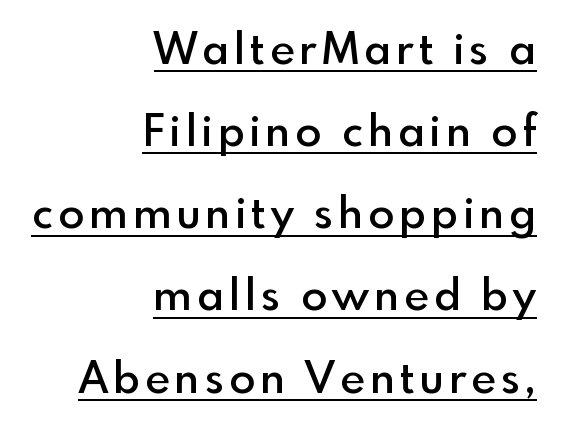
{"serif": "no", "italic": "no", "bold": "semi", "weight": "semibold", "width": "normal", "x_height": "small", "monospaced": "no", "underline": "yes", "align": "right", "line_spacing": "loose", "line_spacing_ratio": 1.91, "glyph_px": 43}
